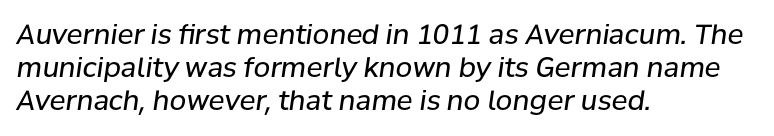
The image shows 27 px text type, italic (leaning right); set left-aligned, line spacing 1.23x, normal letter spacing, not underlined.
